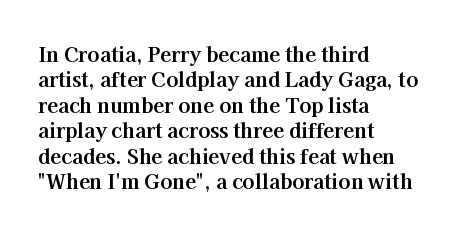
{"italic": "no", "bold": "yes", "underline": "no", "align": "left", "line_spacing": "normal", "line_spacing_ratio": 1.27, "letter_spacing": "normal", "letter_spacing_em": 0.0, "glyph_px": 20}
